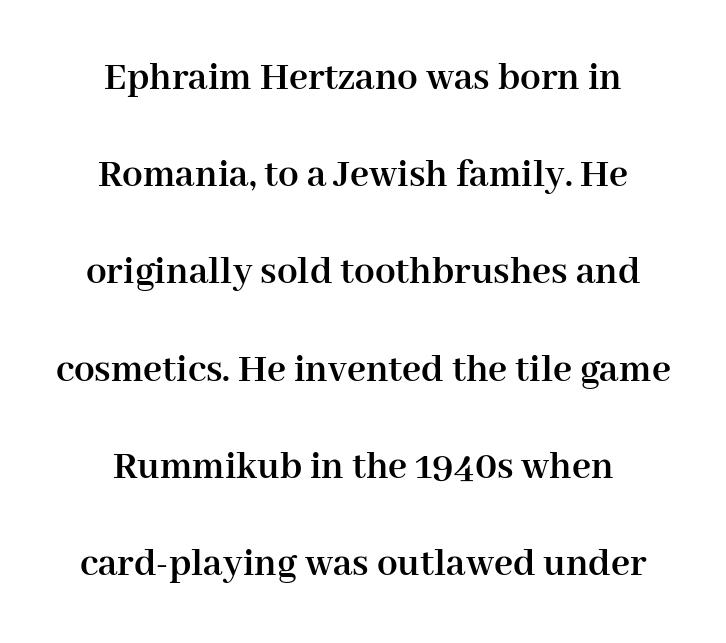
{"serif": "yes", "italic": "no", "bold": "yes", "weight": "semibold", "width": "normal", "stroke_contrast": "high", "x_height": "medium", "monospaced": "no", "underline": "no", "align": "center", "line_spacing": "loose", "line_spacing_ratio": 2.37, "letter_spacing": "normal", "letter_spacing_em": 0.0, "glyph_px": 41}
